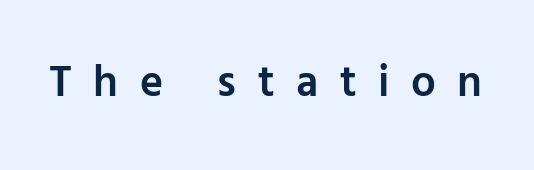
The image shows 44 px semibold sans-serif type, upright; set unusually wide letter spacing (+0.49 em), not underlined; low stroke contrast and a medium x-height.
